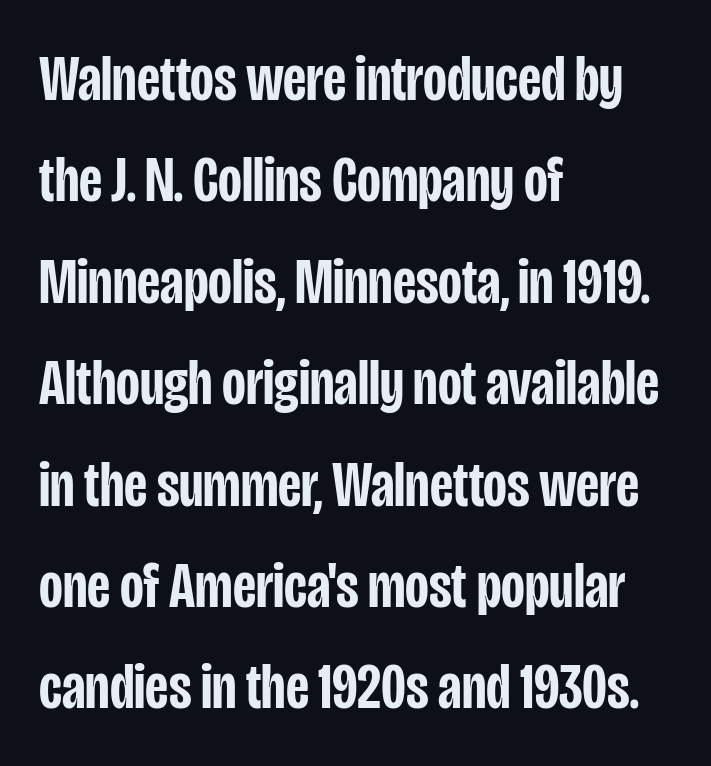
{"serif": "no", "italic": "no", "bold": "semi", "weight": "semibold", "width": "condensed", "stroke_contrast": "low", "x_height": "large", "monospaced": "no", "underline": "no", "align": "left", "line_spacing": "normal", "line_spacing_ratio": 1.56, "letter_spacing": "normal", "letter_spacing_em": 0.0, "glyph_px": 65}
